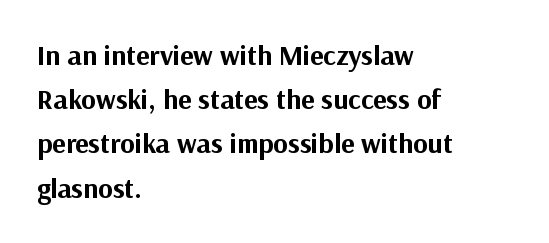
The image shows 28 px bold sans-serif type, upright; set left-aligned, normal line spacing (1.58x), normal letter spacing, not underlined; medium stroke contrast and a medium x-height.
